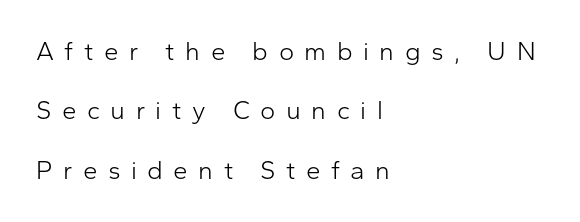
These lines have a slow, spaced-out rhythm from letter to letter. Every row of glyphs begins at an identical x-position on the left. This block would shrink considerably if given ordinary leading; it's expanded now. Each row of text sits above clean, open space. Compared with a typical body face, this is equally light or lighter still. No italicization has been applied; the sample stays upright.
